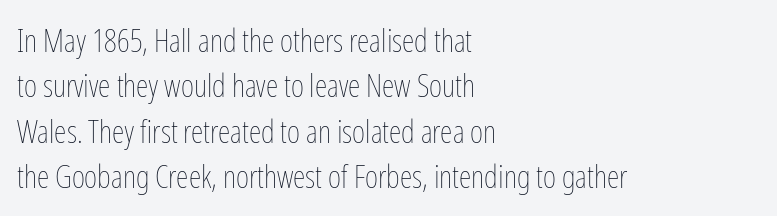
Clear beneath every line of the passage. Italic: no, the glyphs are upright roman. Vertically, the passage feels balanced, rows spaced as you'd expect. Think of a printed novel: that variable character pitch is what you see here. Nobody touched the tracking dial on this one.
